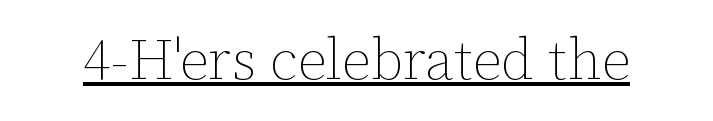
Q: Is the text bold? A: No.
Q: Is the text italic (slanted)? A: No, it is upright.
Q: Is the text underlined? A: Yes.
Q: Is the spacing between letters normal or unusually wide? A: Normal.
Q: Width (condensed, normal, or wide)? A: Normal.
Q: Stroke contrast? A: Low.
Q: x-height? A: Medium.
Q: Monospaced? A: No.
